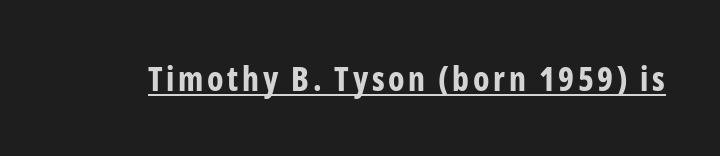
Q: Is the text bold? A: Yes.
Q: Is the text italic (slanted)? A: No, it is upright.
Q: Is the typeface a serif or a sans-serif typeface? A: Sans-serif.
Q: Is the text underlined? A: Yes.
Q: Width (condensed, normal, or wide)? A: Condensed.
Q: Stroke contrast? A: Low.
Q: x-height? A: Medium.
Q: Monospaced? A: No.
